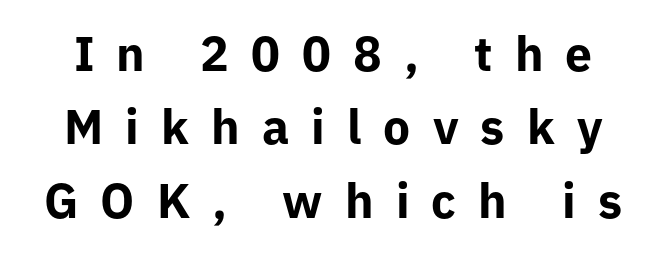
The image shows 48 px bold sans-serif type, upright; set normal line spacing (1.53x), unusually wide letter spacing (+0.46 em), not underlined; low stroke contrast and a medium x-height.
